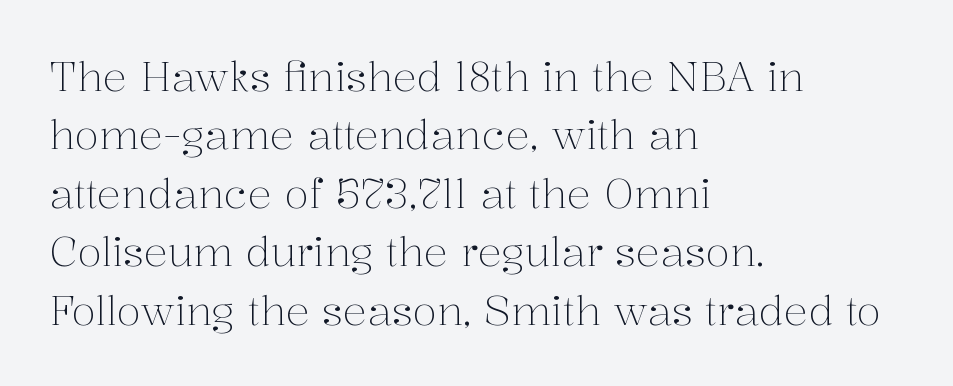
The image shows 40 px light serif type, upright; set left-aligned, normal line spacing (1.46x), normal letter spacing, not underlined; medium stroke contrast and a medium x-height.
